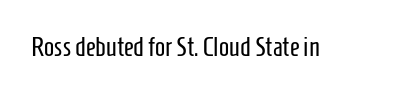
{"italic": "no", "bold": "no", "underline": "no", "letter_spacing": "normal", "letter_spacing_em": 0.0, "glyph_px": 27}
